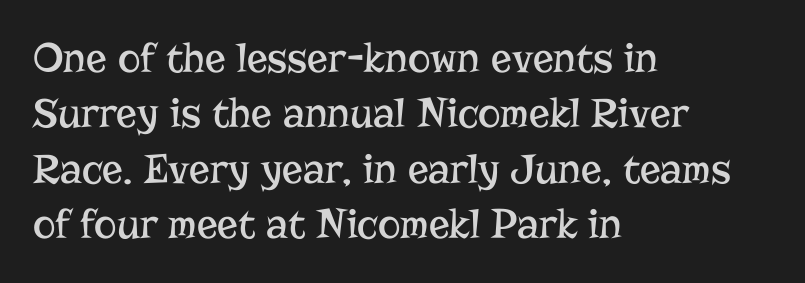
These lines stack with their left ends in a neat column. This rendering leaves character spacing at its baseline value. The letters advance in unequal steps, a hallmark of proportional type. Students, observe: this is what conventionally led text looks like. Serifs: yes, visible at the terminals of the letterforms. A quiet, ordinary-to-light weight characterises the typeface.
